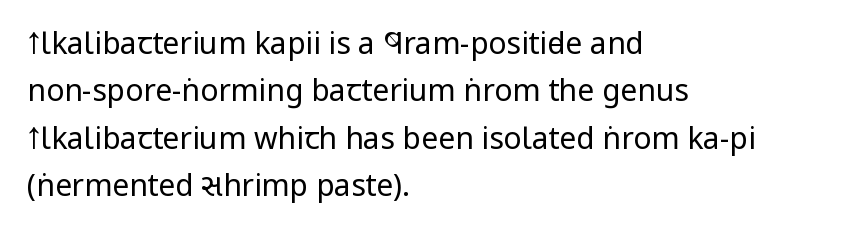
{"serif": "no", "italic": "no", "bold": "no", "weight": "regular", "width": "condensed", "stroke_contrast": "low", "x_height": "large", "monospaced": "no", "underline": "no", "align": "left", "line_spacing": "normal", "line_spacing_ratio": 1.58, "letter_spacing": "normal", "letter_spacing_em": 0.0, "glyph_px": 30}
